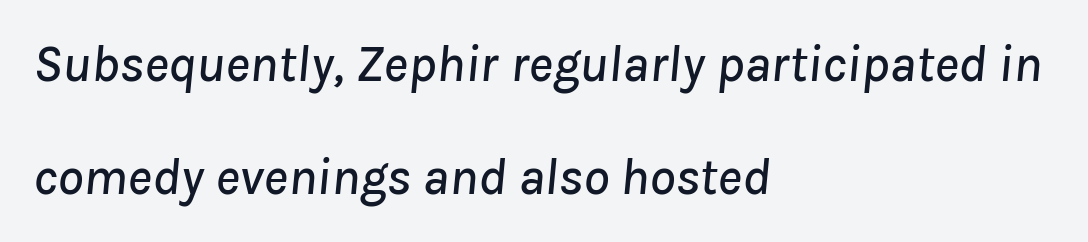
Q: Is the text italic (slanted)? A: Yes, it leans right by about 8 degrees.
Q: Is the text underlined? A: No.
Q: How is the paragraph aligned? A: Left-aligned.
Q: Is the spacing between letters normal or unusually wide? A: Normal.
Q: Is the spacing between lines tight, normal or loose? A: Loose.
Q: Width (condensed, normal, or wide)? A: Normal.
Q: Stroke contrast? A: Low.
Q: x-height? A: Medium.
Q: Monospaced? A: No.
